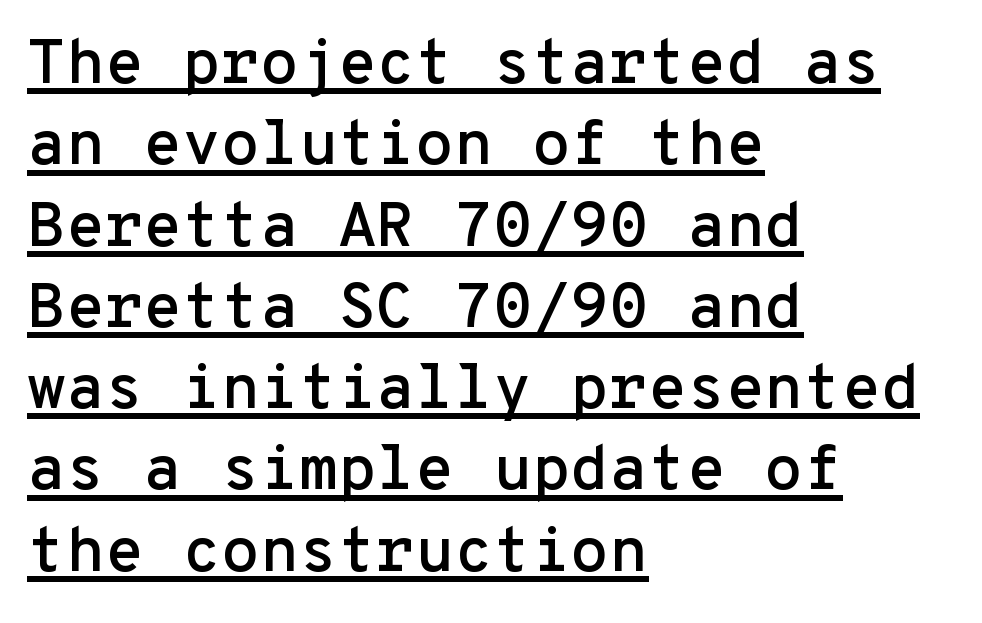
Serifs: no, the terminals of the letterforms are clean. This rendering features underlined lettering. Notice how the stems are strictly vertical — no italics here. The text block is weighted toward the left margin, trailing off unevenly rightward.
